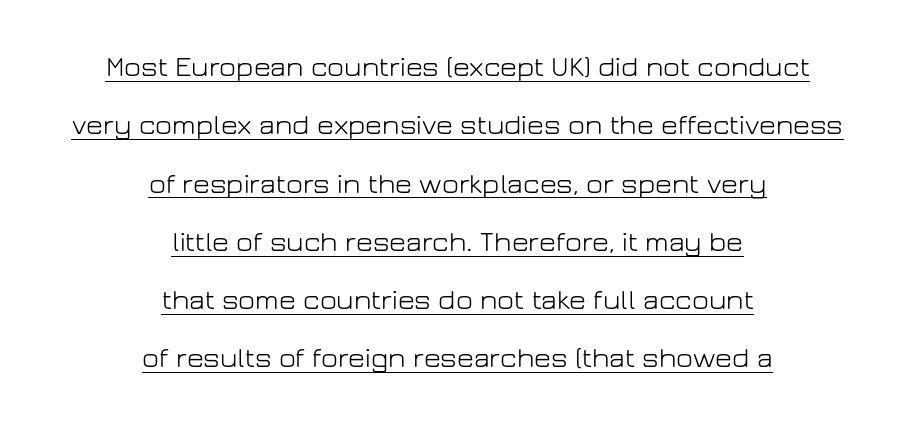
{"serif": "no", "italic": "no", "bold": "no", "weight": "light", "width": "normal", "stroke_contrast": "low", "x_height": "medium", "monospaced": "no", "underline": "yes", "align": "center", "line_spacing": "loose", "line_spacing_ratio": 2.01, "letter_spacing": "normal", "letter_spacing_em": 0.0, "glyph_px": 29}
